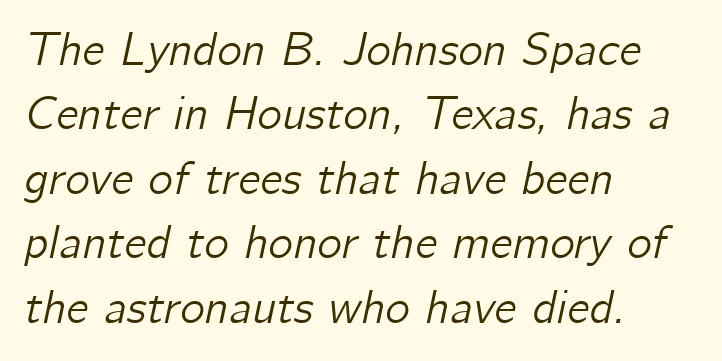
The image shows 47 px text type, italic (leaning right); set left-aligned, normal line spacing (1.37x), normal letter spacing, not underlined; low stroke contrast and a medium x-height.
